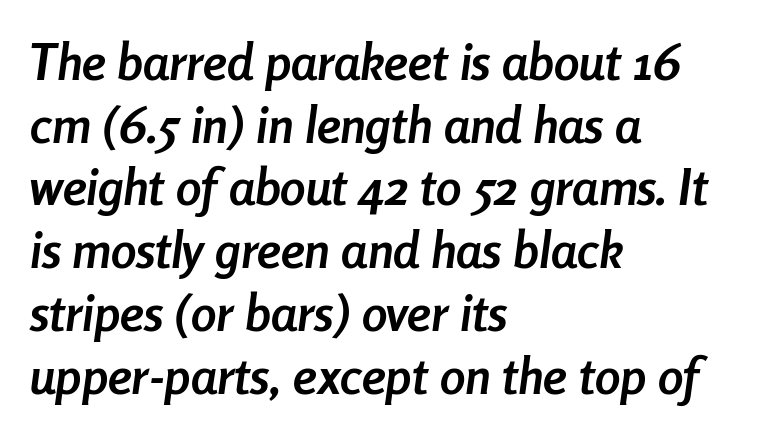
{"italic": "yes", "lean": "right", "slant_degrees": 8, "bold": "yes", "weight": "semibold", "width": "condensed", "stroke_contrast": "low", "x_height": "medium", "monospaced": "no", "underline": "no", "align": "left", "line_spacing_ratio": 1.23, "letter_spacing": "normal", "letter_spacing_em": 0.0, "glyph_px": 51}
